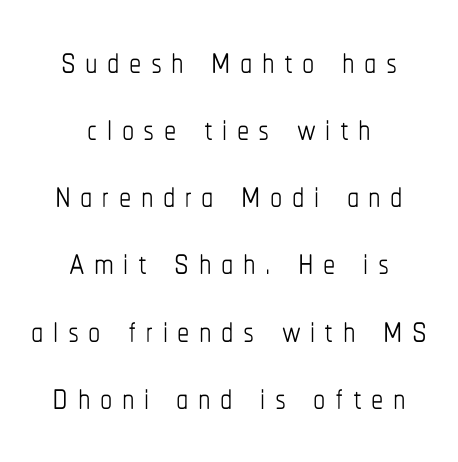
The image shows 49 px thin, condensed type, upright; set centered, normal line spacing (1.37x), not underlined; low stroke contrast and a medium x-height.
